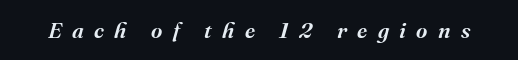
{"italic": "yes", "lean": "right", "slant_degrees": 16, "bold": "semi", "underline": "no", "letter_spacing": "wide", "letter_spacing_em": 0.47, "glyph_px": 22}
